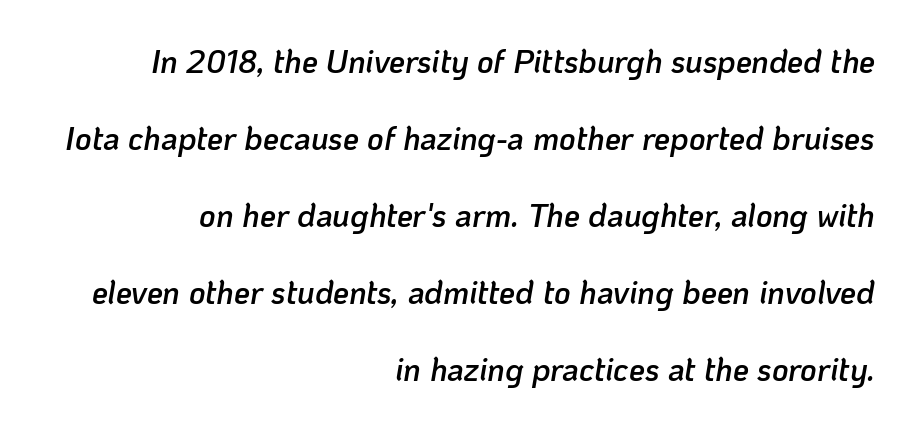
On the weight axis this lands at semibold, roughly 600. Beneath every word, the page is bare. One glance says open: line gaps are wider than usual. Nothing unusual about the tracking: characters are spaced as the font intends.
